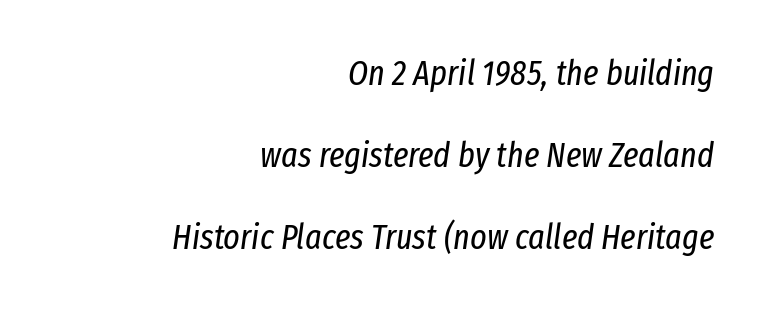
Q: Is the text bold? A: No.
Q: Is the text italic (slanted)? A: Yes, it leans right by about 8 degrees.
Q: Is the text underlined? A: No.
Q: How is the paragraph aligned? A: Right-aligned.
Q: Is the spacing between letters normal or unusually wide? A: Normal.
Q: Is the spacing between lines tight, normal or loose? A: Loose.
Q: Width (condensed, normal, or wide)? A: Condensed.
Q: Stroke contrast? A: Low.
Q: x-height? A: Medium.
Q: Monospaced? A: No.
